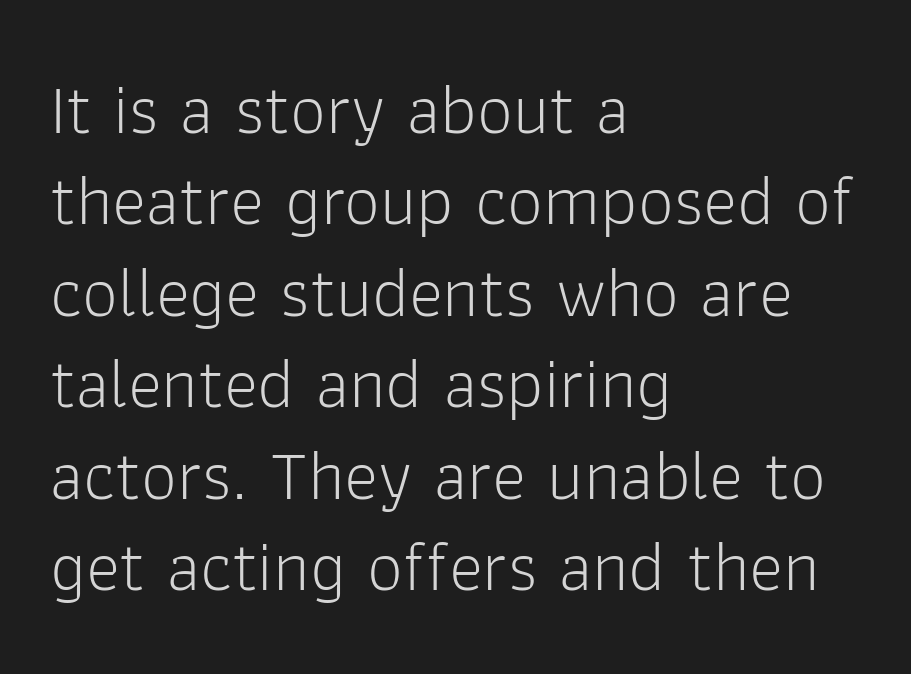
Q: Is the text bold? A: No.
Q: Is the text italic (slanted)? A: No, it is upright.
Q: Is the typeface a serif or a sans-serif typeface? A: Sans-serif.
Q: Is the text underlined? A: No.
Q: How is the paragraph aligned? A: Left-aligned.
Q: Is the spacing between letters normal or unusually wide? A: Normal.
Q: Is the spacing between lines tight, normal or loose? A: Normal.
Q: Width (condensed, normal, or wide)? A: Normal.
Q: Stroke contrast? A: Low.
Q: x-height? A: Medium.
Q: Monospaced? A: No.
